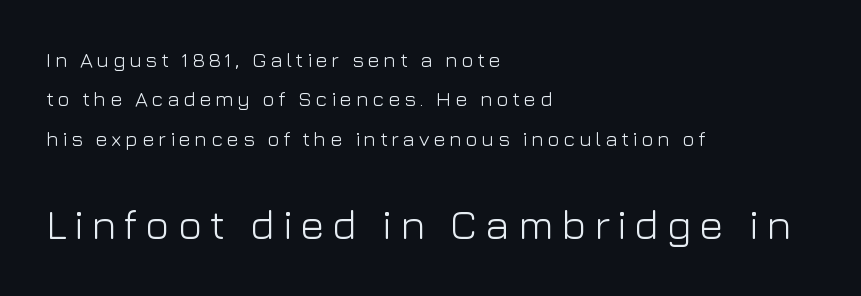
The image shows 42 px light sans-serif type, upright; set left-aligned, line spacing 1.88x, not underlined; the second (bottom) block is 2.0x larger; low stroke contrast and a medium x-height.
